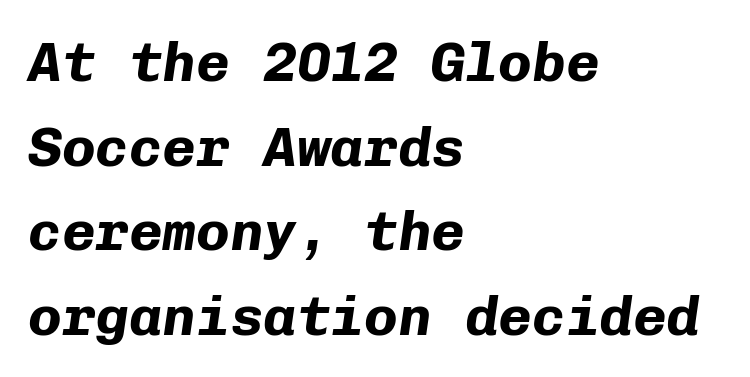
The image shows 56 px bold type, italic (leaning right), monospaced; set left-aligned, normal line spacing (1.51x), normal letter spacing, not underlined; low stroke contrast and a medium x-height.
